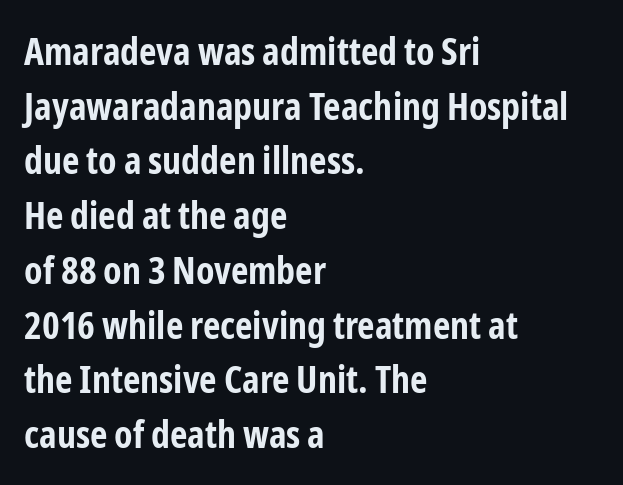
A sans-serif font was chosen for this passage. The tracking reads as untouched default to a designer's eye. In terms of leading, this rendering sits right in the middle. Here the designer chose a conventional face with non-uniform glyph widths.
